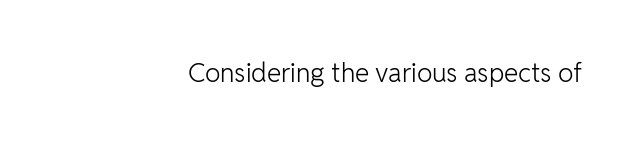
{"italic": "no", "bold": "no", "underline": "no", "align": "right", "letter_spacing": "normal", "letter_spacing_em": 0.0, "glyph_px": 26}
